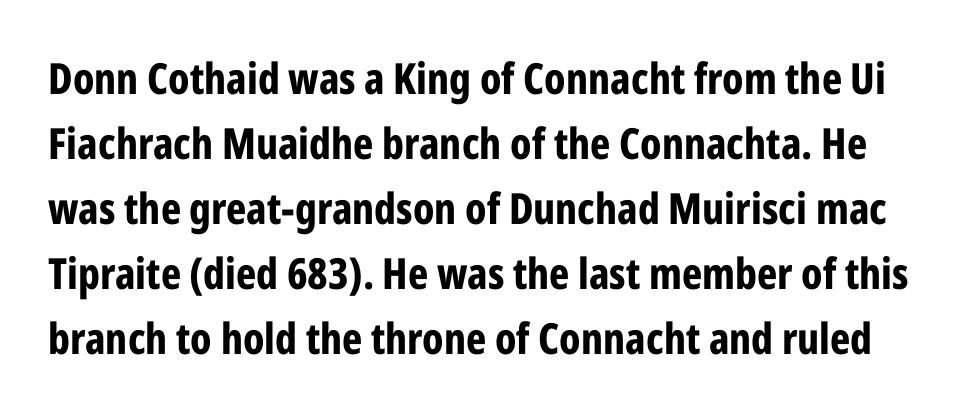
{"serif": "no", "italic": "no", "bold": "yes", "weight": "bold", "width": "condensed", "stroke_contrast": "low", "x_height": "medium", "monospaced": "no", "underline": "no", "line_spacing": "normal", "line_spacing_ratio": 1.51, "letter_spacing": "normal", "letter_spacing_em": 0.0, "glyph_px": 43}
